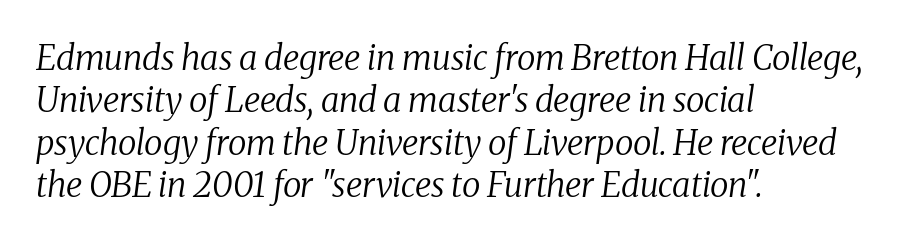
The image shows 34 px regular-weight serif type, italic (leaning right); set left-aligned, normal line spacing (1.25x), normal letter spacing, not underlined; medium stroke contrast and a medium x-height.
